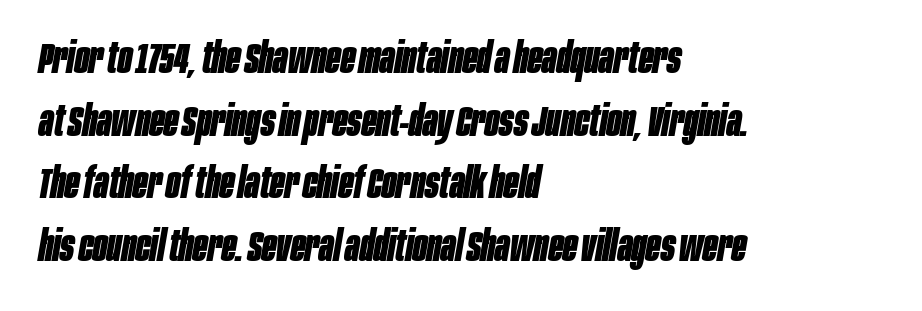
{"italic": "yes", "lean": "right", "slant_degrees": 10, "bold": "yes", "weight": "bold", "width": "condensed", "stroke_contrast": "low", "x_height": "large", "monospaced": "no", "underline": "no", "align": "left", "line_spacing": "normal", "line_spacing_ratio": 1.49, "letter_spacing": "normal", "letter_spacing_em": 0.0, "glyph_px": 42}
